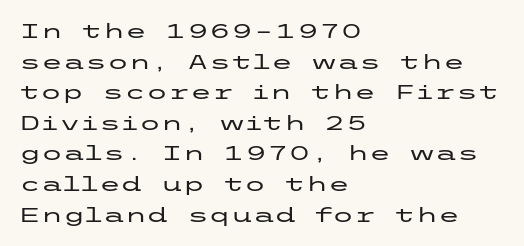
Q: Is the text italic (slanted)? A: No, it is upright.
Q: Is the text underlined? A: No.
Q: How is the paragraph aligned? A: Left-aligned.
Q: Is the spacing between letters normal or unusually wide? A: Normal.
Q: Is the spacing between lines tight, normal or loose? A: Normal.
